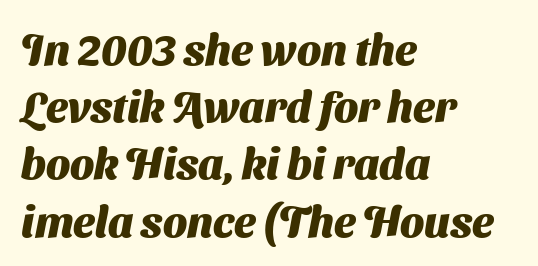
Character widths vary here, with narrow letters taking less room than wide ones. Vertically, the passage feels balanced, rows spaced as you'd expect. Honestly, there is no underline to notice here at all. Type style note: lacks serifs. Line beginnings align vertically; line endings do not.
